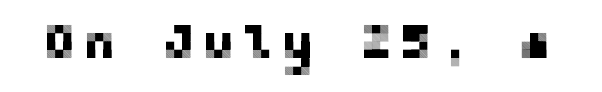
{"serif": "no", "italic": "no", "width": "normal", "stroke_contrast": "low", "x_height": "medium", "underline": "no", "glyph_px": 49}
